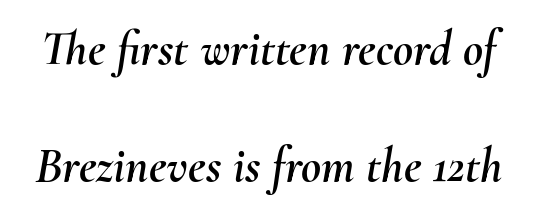
Each letter keeps its own natural width here, so spacing adapts to shape. The block of text is sparse from top to bottom, with ample space between rows. Between one letter and the next there's only the usual sliver of space. The specimen reads as italic at a glance. The passage shown is not underscored anywhere.
